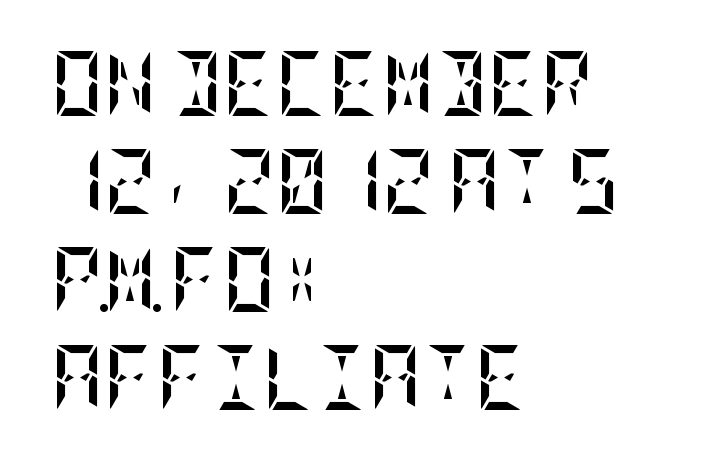
{"italic": "no", "bold": "yes", "weight": "semibold", "width": "condensed", "stroke_contrast": "low", "x_height": "large", "underline": "no", "align": "left", "line_spacing": "normal", "line_spacing_ratio": 1.51, "letter_spacing": "normal", "letter_spacing_em": 0.0, "glyph_px": 65}
